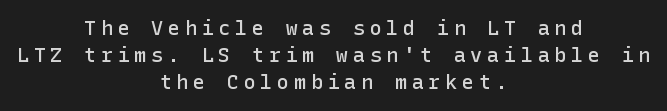
The image shows 20 px text type, upright; set centered, normal line spacing (1.36x), unusually wide letter spacing (+0.24 em), not underlined.
